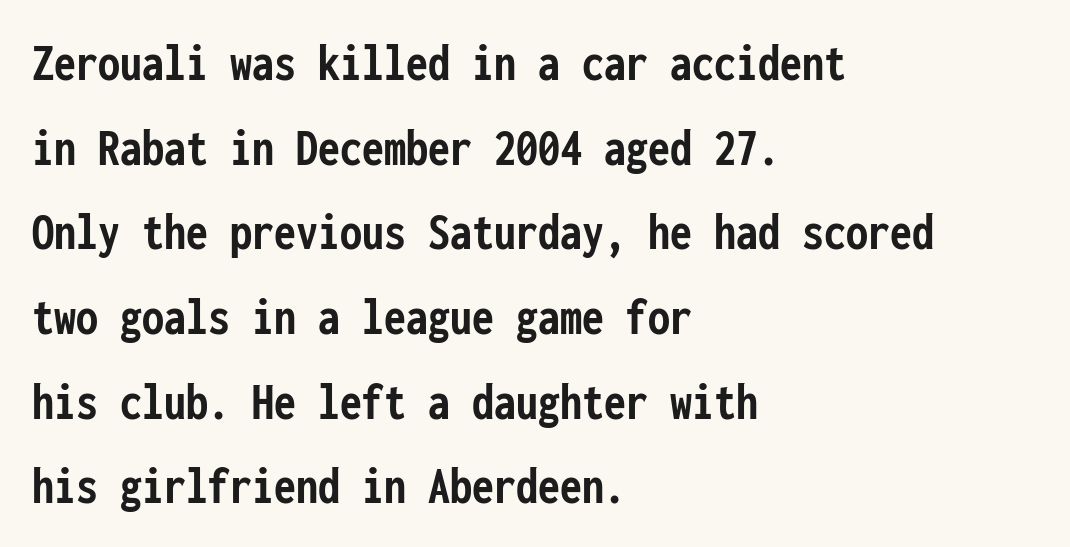
{"serif": "no", "italic": "no", "bold": "yes", "weight": "semibold", "width": "condensed", "stroke_contrast": "low", "x_height": "medium", "monospaced": "yes", "underline": "no", "align": "left", "line_spacing": "normal", "line_spacing_ratio": 1.54, "letter_spacing": "normal", "letter_spacing_em": 0.0, "glyph_px": 55}
